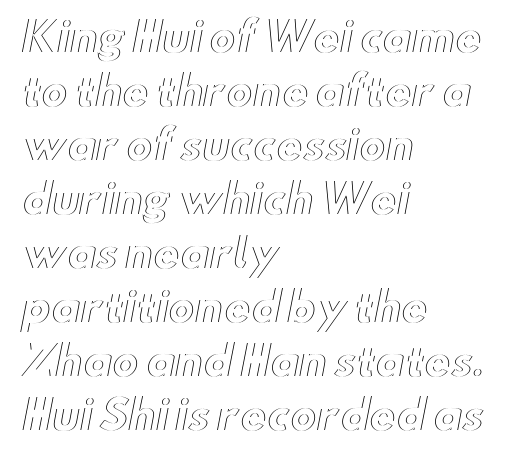
Where is the straight margin? On the left. These lines are rendered in a variable-pitch font. This rendering leaves character spacing at its baseline value. Baseline-to-baseline distance is the conventional proportion of letter height.
